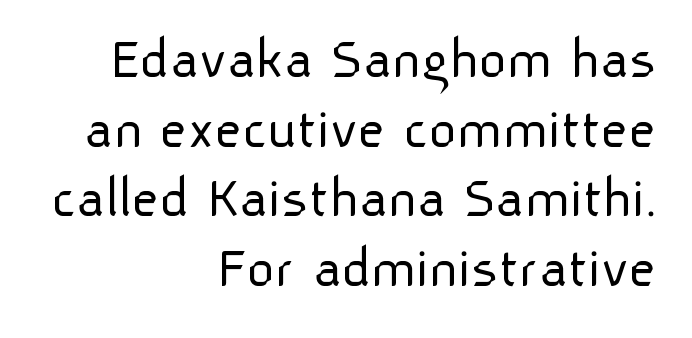
Q: Is the text bold? A: No.
Q: Is the text italic (slanted)? A: No, it is upright.
Q: Is the typeface a serif or a sans-serif typeface? A: Sans-serif.
Q: Is the text underlined? A: No.
Q: How is the paragraph aligned? A: Right-aligned.
Q: Is the spacing between letters normal or unusually wide? A: Normal.
Q: Width (condensed, normal, or wide)? A: Normal.
Q: Stroke contrast? A: Low.
Q: x-height? A: Medium.
Q: Monospaced? A: No.
